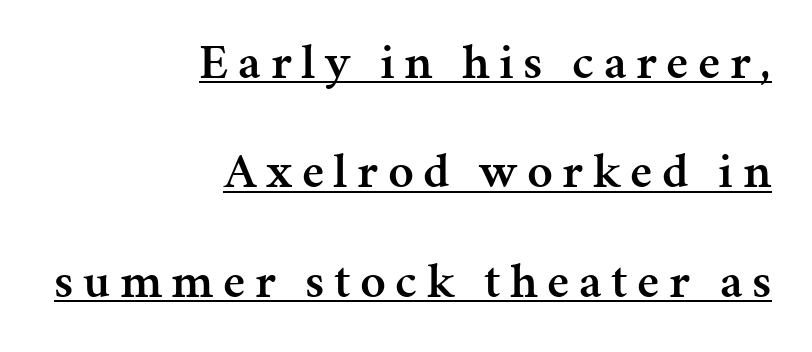
Baseline-to-baseline distance is far greater than the letter height. All the whitespace from short lines collects on the left. Compared with an ordinary text face, these strokes are moderately heavier — a semibold. This is roman type, the default non-slanted kind. A serif font was chosen for this passage. In designer terms, the underline attribute is active on this setting.
